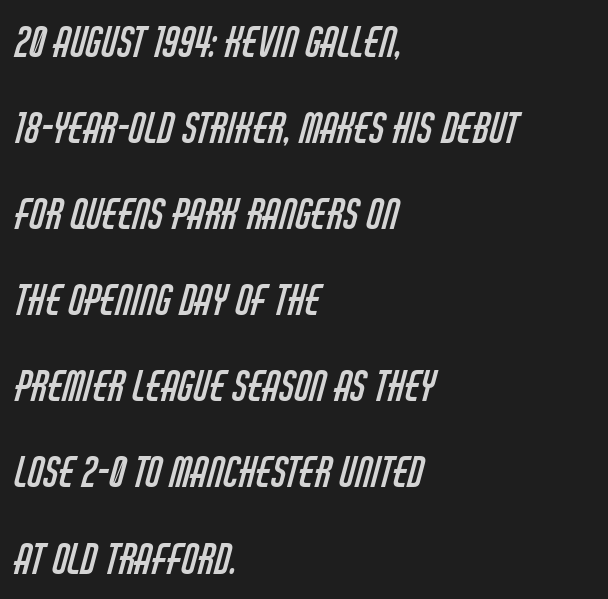
{"serif": "no", "bold": "no", "weight": "regular", "width": "condensed", "stroke_contrast": "low", "x_height": "large", "monospaced": "no", "underline": "no", "align": "left", "line_spacing": "loose", "line_spacing_ratio": 2.1, "letter_spacing": "normal", "letter_spacing_em": 0.0, "glyph_px": 41}
